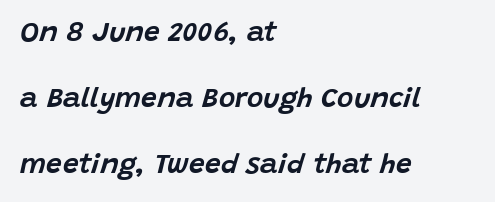
{"italic": "yes", "lean": "right", "slant_degrees": 15, "width": "normal", "stroke_contrast": "low", "x_height": "large", "monospaced": "no", "underline": "no", "align": "left", "line_spacing": "loose", "line_spacing_ratio": 2.36, "letter_spacing": "normal", "letter_spacing_em": 0.0, "glyph_px": 28}
